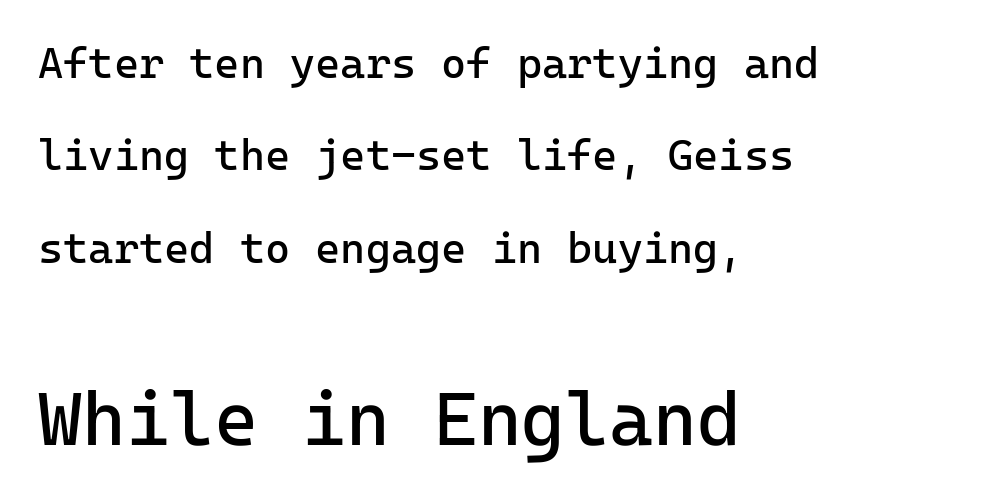
Q: Is the text bold? A: No.
Q: Is the text italic (slanted)? A: No, it is upright.
Q: Is the typeface a serif or a sans-serif typeface? A: Sans-serif.
Q: Is the text underlined? A: No.
Q: How is the paragraph aligned? A: Left-aligned.
Q: Is the spacing between letters normal or unusually wide? A: Normal.
Q: Is the spacing between lines tight, normal or loose? A: Loose.
Q: Which block of text is set in a larger size, the first (top) or the second (bottom)? A: The second (bottom) one.
Q: Width (condensed, normal, or wide)? A: Normal.
Q: Stroke contrast? A: Low.
Q: x-height? A: Medium.
Q: Monospaced? A: Yes.
